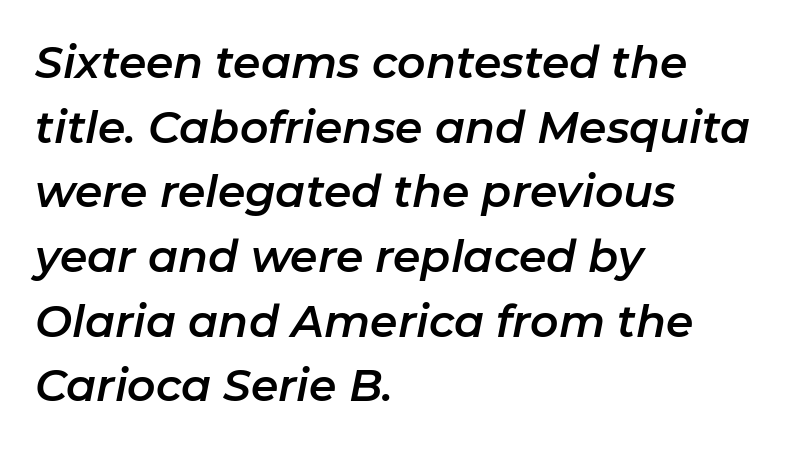
The image shows 44 px text type, italic (leaning right); set left-aligned, normal line spacing (1.47x), normal letter spacing, not underlined; low stroke contrast and a medium x-height.
